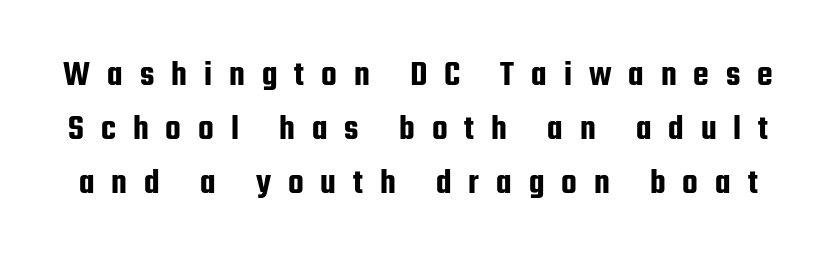
The image shows 36 px condensed sans-serif type, upright; set normal line spacing (1.5x), unusually wide letter spacing (+0.47 em), not underlined; low stroke contrast and a medium x-height.
